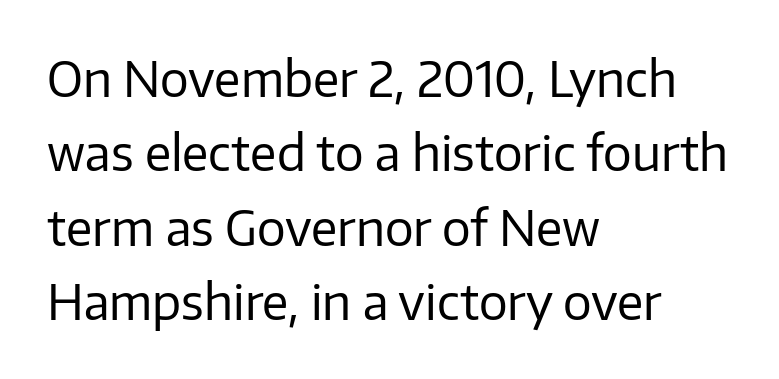
{"serif": "no", "italic": "no", "bold": "no", "weight": "regular", "width": "normal", "stroke_contrast": "low", "x_height": "medium", "monospaced": "no", "underline": "no", "align": "left", "line_spacing": "normal", "line_spacing_ratio": 1.55, "letter_spacing": "normal", "letter_spacing_em": 0.0, "glyph_px": 48}
